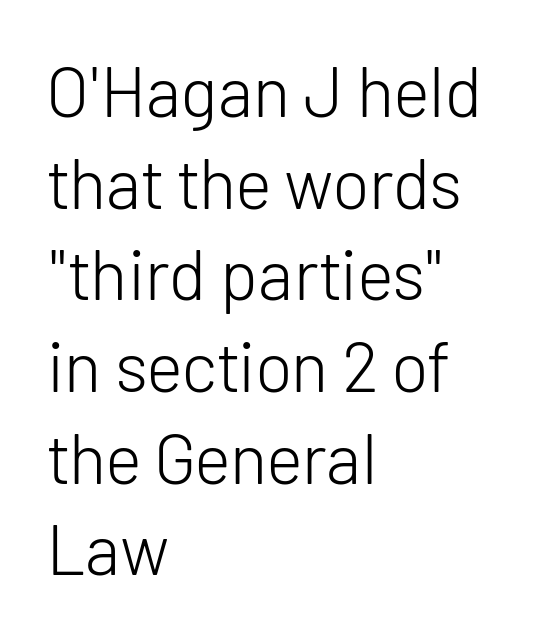
These lines keep a tight, regular rhythm from letter to letter. A typesetter would mark this as roman, not italic. Layout note: lines flush left. The weight would be labelled regular, book, light, or lighter still. Typographically, this falls in the sans-serif category. Plain, unruled lines of type.
